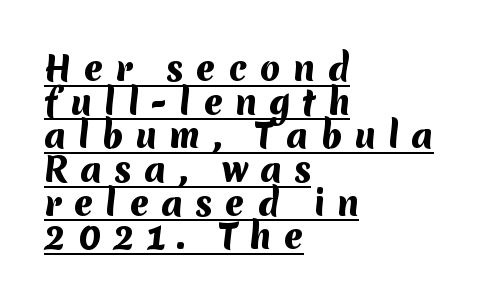
The image shows 33 px heavy sans-serif type; set left-aligned, tight line spacing (1.02x), unusually wide letter spacing (+0.37 em), underlined; medium stroke contrast and a medium x-height.
